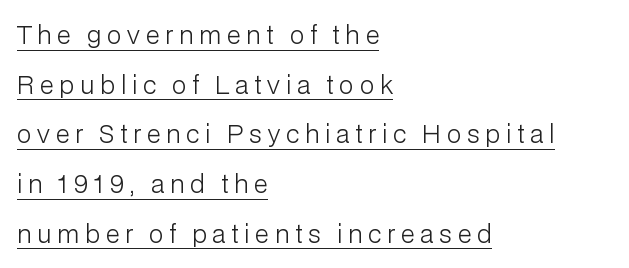
The image shows 24 px text type, upright; set left-aligned, loose line spacing (2.07x), unusually wide letter spacing (+0.25 em), underlined.
